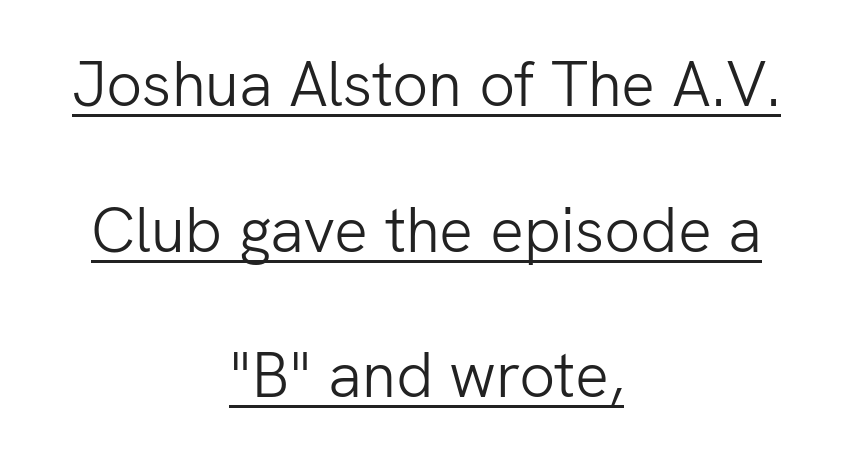
Q: Is the text bold? A: No.
Q: Is the text italic (slanted)? A: No, it is upright.
Q: Is the typeface a serif or a sans-serif typeface? A: Sans-serif.
Q: Is the text underlined? A: Yes.
Q: How is the paragraph aligned? A: Centered.
Q: Is the spacing between letters normal or unusually wide? A: Normal.
Q: Is the spacing between lines tight, normal or loose? A: Loose.
Q: Width (condensed, normal, or wide)? A: Normal.
Q: Stroke contrast? A: Low.
Q: x-height? A: Medium.
Q: Monospaced? A: No.
